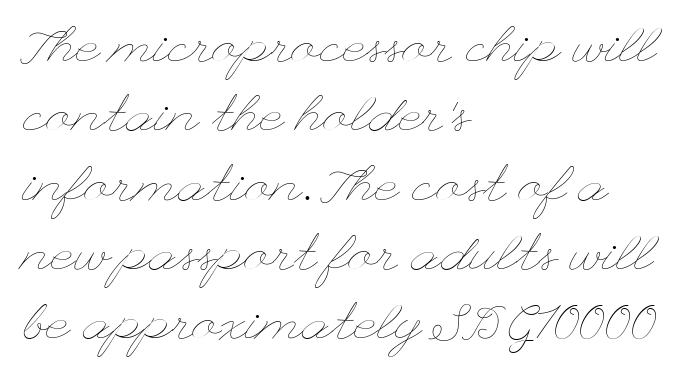
Q: Is the text bold? A: No.
Q: Is the text italic (slanted)? A: Yes.
Q: Is the text underlined? A: No.
Q: How is the paragraph aligned? A: Left-aligned.
Q: Is the spacing between letters normal or unusually wide? A: Normal.
Q: Is the spacing between lines tight, normal or loose? A: Normal.
Q: Width (condensed, normal, or wide)? A: Wide.
Q: Stroke contrast? A: Low.
Q: x-height? A: Small.
